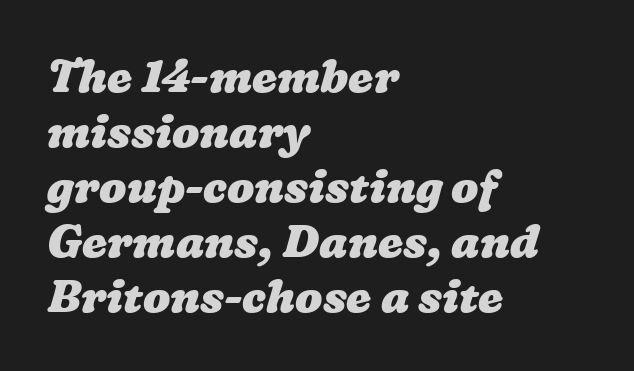
The image shows 45 px heavy, wide type; set left-aligned, line spacing 1.22x, normal letter spacing, not underlined; low stroke contrast and a medium x-height.
